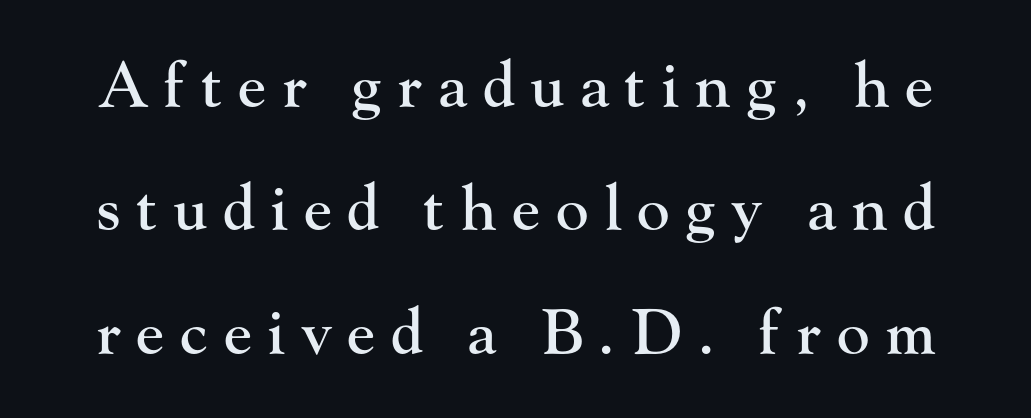
The image shows 62 px serif type, upright; set loose line spacing (1.99x), unusually wide letter spacing (+0.25 em), not underlined; high stroke contrast and a small x-height.
